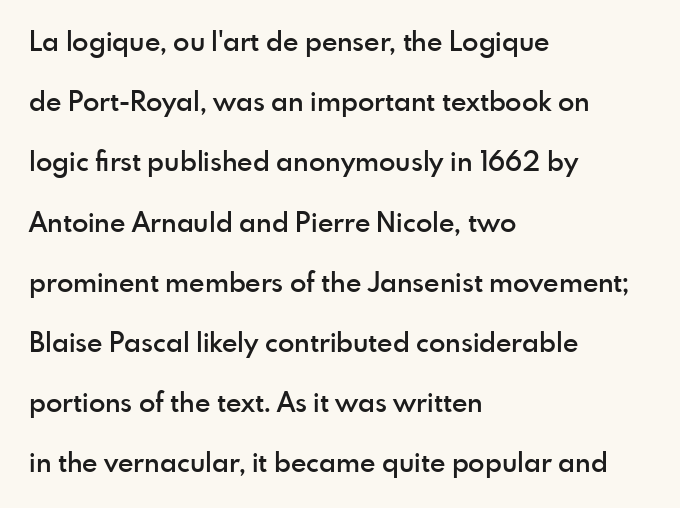
{"italic": "no", "bold": "semi", "underline": "no", "align": "left", "line_spacing": "loose", "line_spacing_ratio": 2.23, "letter_spacing": "normal", "letter_spacing_em": 0.0, "glyph_px": 27}
